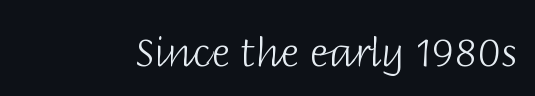
{"serif": "no", "italic": "no", "bold": "no", "weight": "light", "width": "normal", "stroke_contrast": "low", "x_height": "large", "monospaced": "no", "underline": "no", "letter_spacing": "normal", "letter_spacing_em": 0.0, "glyph_px": 40}
